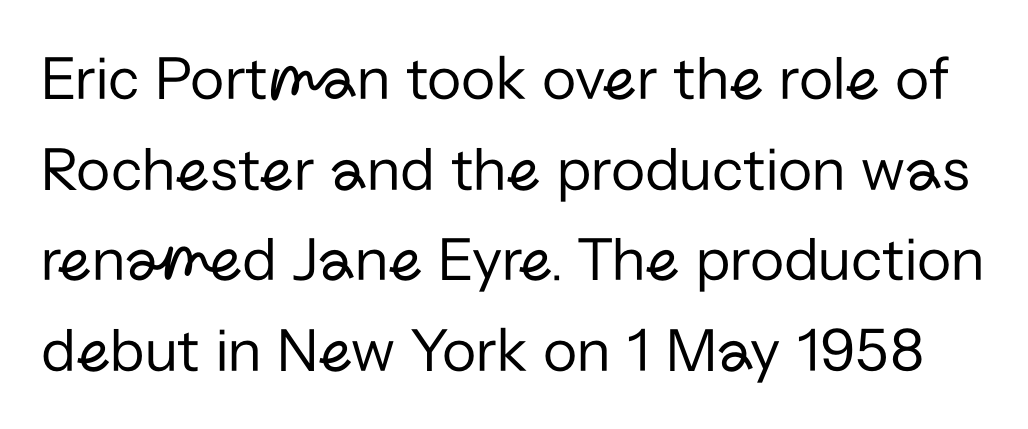
{"serif": "no", "italic": "no", "bold": "no", "weight": "regular", "width": "normal", "stroke_contrast": "low", "x_height": "medium", "monospaced": "no", "underline": "no", "line_spacing": "normal", "line_spacing_ratio": 1.44, "letter_spacing": "normal", "letter_spacing_em": 0.0, "glyph_px": 63}
